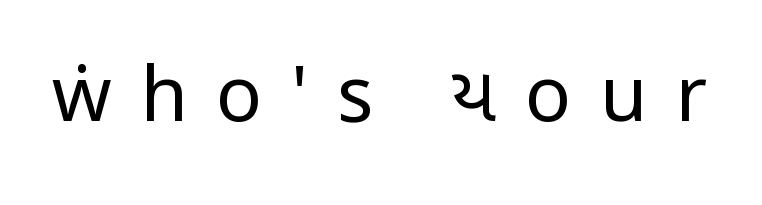
Serifs: no, the terminals of the letterforms are clean. The face used here is rendered with a markedly widened letterfit. Posture: straight, roman, zero tilt. The cut favours lightness, reaching ordinary text weight at its darkest. A clean baseline with only descenders dipping below it. Varying glyph widths throughout — classic text-font behaviour.
